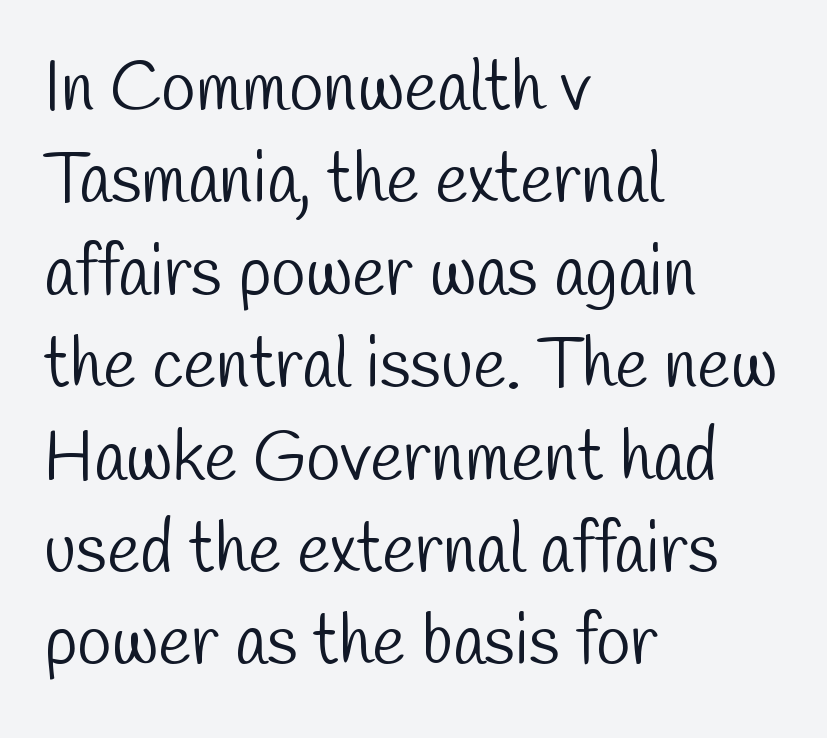
Q: Is the text bold? A: No.
Q: Is the typeface a serif or a sans-serif typeface? A: Sans-serif.
Q: Is the text underlined? A: No.
Q: How is the paragraph aligned? A: Left-aligned.
Q: Is the spacing between letters normal or unusually wide? A: Normal.
Q: Is the spacing between lines tight, normal or loose? A: Normal.
Q: Width (condensed, normal, or wide)? A: Condensed.
Q: Stroke contrast? A: Low.
Q: x-height? A: Medium.
Q: Monospaced? A: No.
